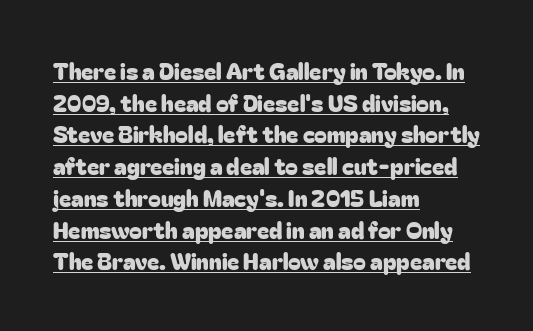
{"italic": "no", "underline": "yes", "align": "left", "line_spacing": "normal", "line_spacing_ratio": 1.38, "letter_spacing": "normal", "letter_spacing_em": 0.0, "glyph_px": 23}
